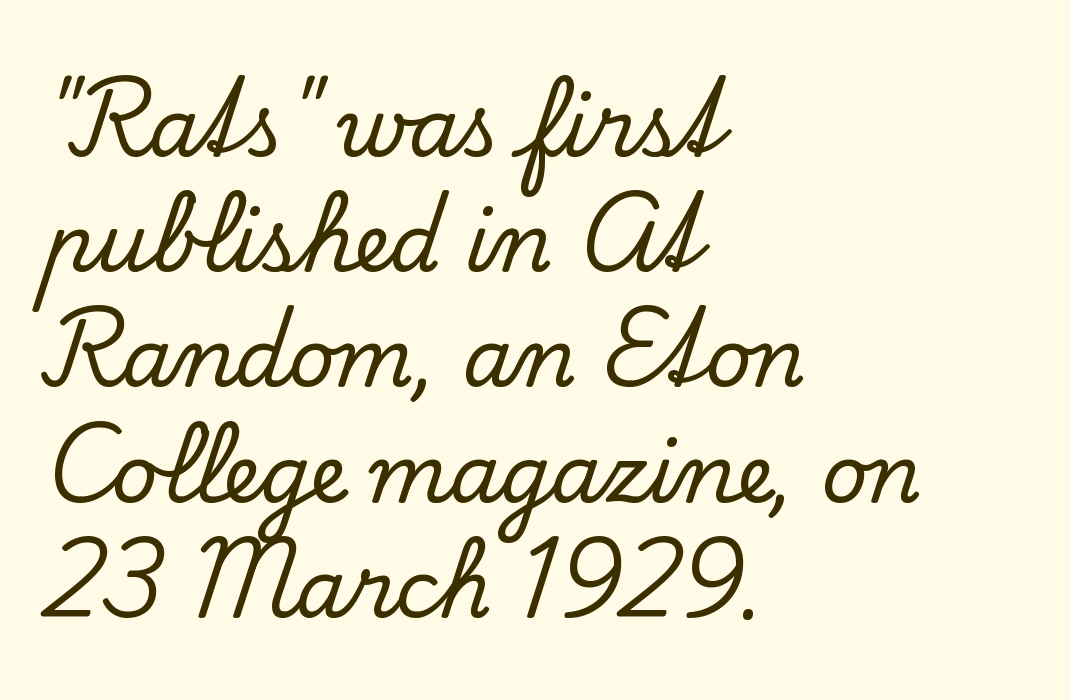
Rule under the text: the space is simply empty. Check where the strokes stop: tiny serifs finish them off. The block of text has a typical density, with ordinary space between rows.
